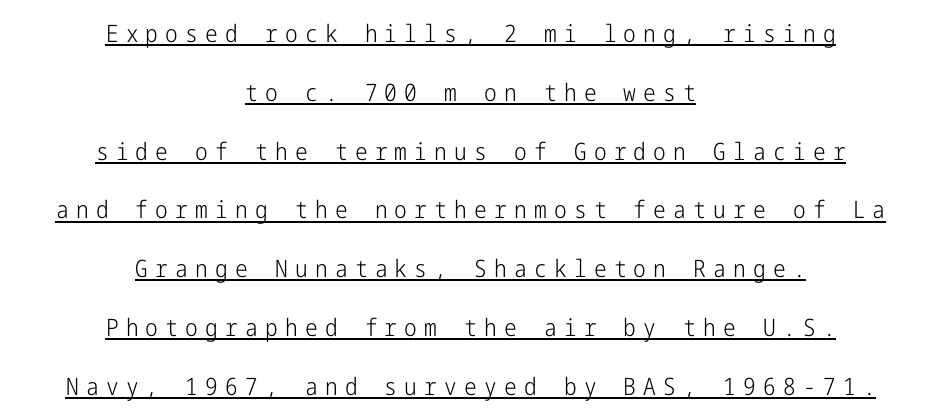
Q: Is the text bold? A: No.
Q: Is the text italic (slanted)? A: No, it is upright.
Q: Is the text underlined? A: Yes.
Q: How is the paragraph aligned? A: Centered.
Q: Is the spacing between letters normal or unusually wide? A: Unusually wide.
Q: Is the spacing between lines tight, normal or loose? A: Loose.
